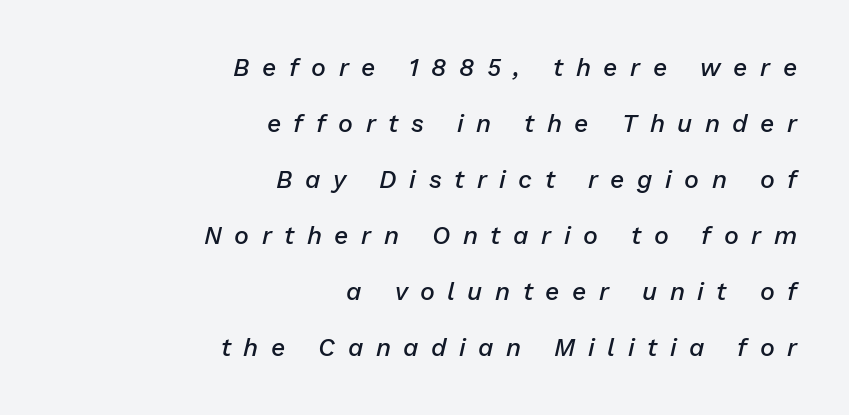
Q: Is the text bold? A: Semi-bold.
Q: Is the text italic (slanted)? A: Yes, it leans right by about 13 degrees.
Q: Is the text underlined? A: No.
Q: How is the paragraph aligned? A: Right-aligned.
Q: Is the spacing between letters normal or unusually wide? A: Unusually wide.
Q: Is the spacing between lines tight, normal or loose? A: Loose.
